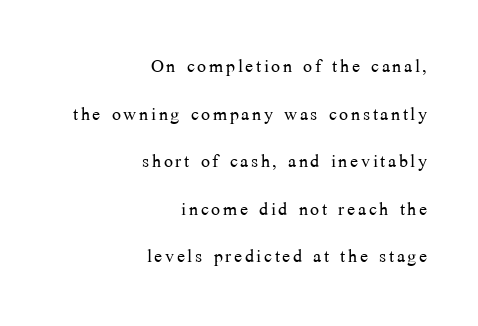
The image shows 24 px text type, upright; set right-aligned, loose line spacing (1.98x), not underlined.
